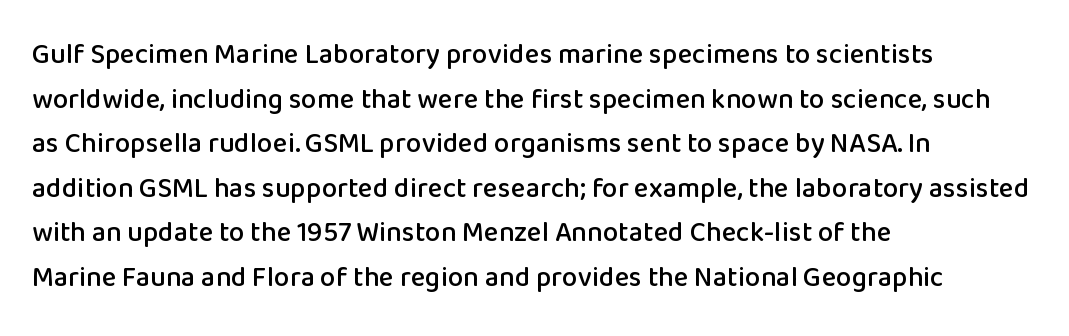
The image shows 28 px sans-serif type, upright; set left-aligned, normal line spacing (1.59x), normal letter spacing, not underlined; low stroke contrast and a medium x-height.
